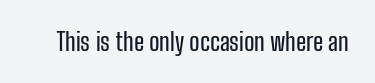
{"italic": "no", "underline": "no", "letter_spacing": "normal", "letter_spacing_em": 0.0, "glyph_px": 25}
